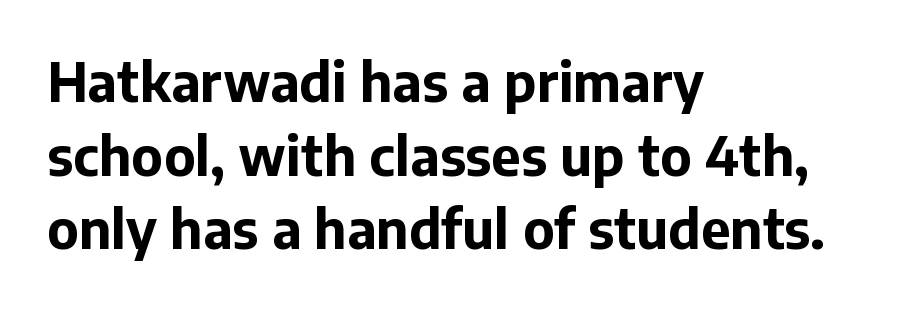
Think of a printed novel: that variable character pitch is what you see here. The letters stand upright; this is a roman face. Font category for this specimen: sans-serif. Notice how thick the strokes are: this is what a full bold looks like.
